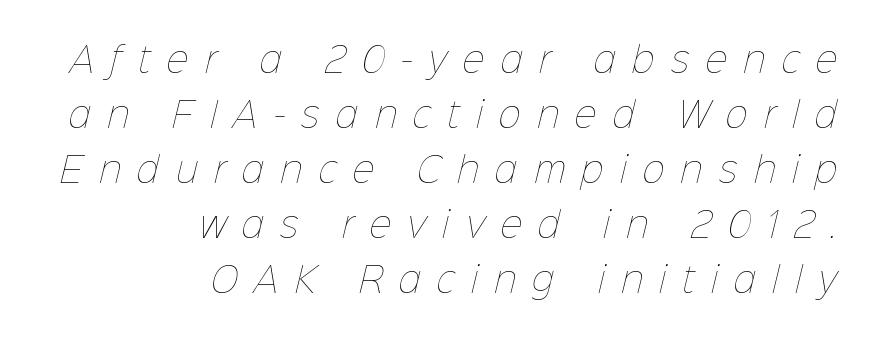
The image shows 34 px thin type; set right-aligned, normal line spacing (1.62x), unusually wide letter spacing (+0.48 em), not underlined; low stroke contrast and a medium x-height.
